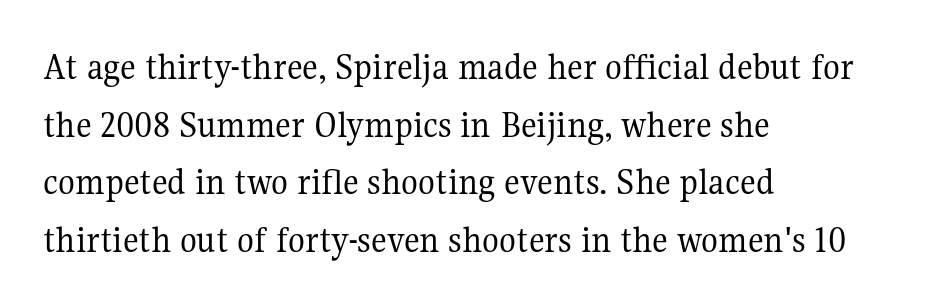
{"serif": "yes", "italic": "no", "bold": "no", "weight": "regular", "width": "normal", "stroke_contrast": "medium", "x_height": "medium", "monospaced": "no", "underline": "no", "align": "left", "line_spacing": "normal", "line_spacing_ratio": 1.48, "letter_spacing": "normal", "letter_spacing_em": 0.0, "glyph_px": 39}
